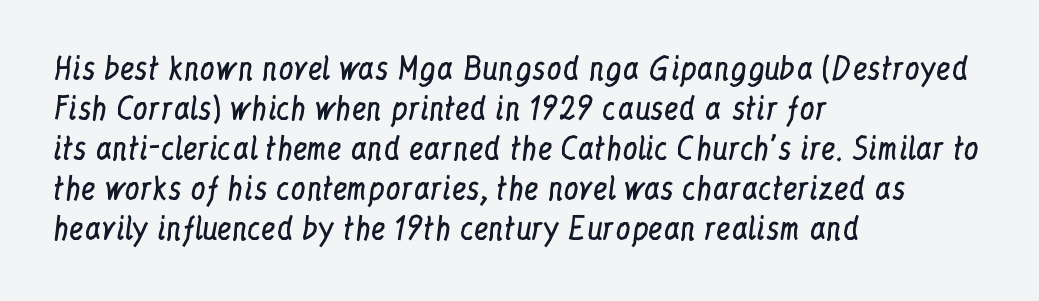
Q: Is the text bold? A: No.
Q: Is the text italic (slanted)? A: Yes.
Q: Is the typeface a serif or a sans-serif typeface? A: Serif.
Q: Is the text underlined? A: No.
Q: How is the paragraph aligned? A: Left-aligned.
Q: Is the spacing between letters normal or unusually wide? A: Normal.
Q: Is the spacing between lines tight, normal or loose? A: Normal.
Q: Width (condensed, normal, or wide)? A: Condensed.
Q: Stroke contrast? A: Low.
Q: x-height? A: Medium.
Q: Monospaced? A: No.
